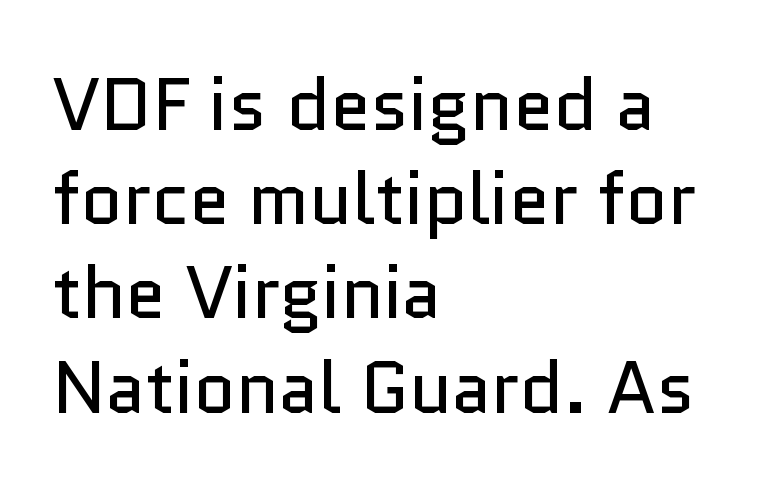
{"serif": "no", "italic": "no", "bold": "no", "weight": "regular", "width": "normal", "stroke_contrast": "low", "x_height": "medium", "monospaced": "no", "underline": "no", "align": "left", "line_spacing": "normal", "line_spacing_ratio": 1.29, "letter_spacing": "normal", "letter_spacing_em": 0.0, "glyph_px": 73}
